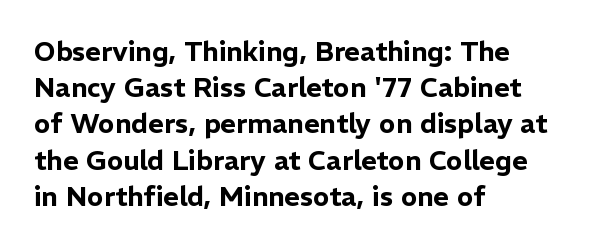
Q: Is the text italic (slanted)? A: No, it is upright.
Q: Is the text underlined? A: No.
Q: How is the paragraph aligned? A: Left-aligned.
Q: Is the spacing between letters normal or unusually wide? A: Normal.
Q: Is the spacing between lines tight, normal or loose? A: Normal.
